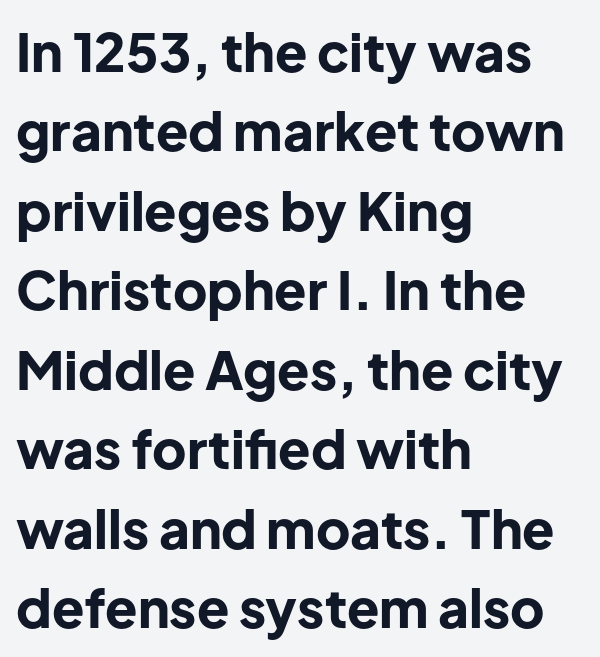
The image shows 53 px bold sans-serif type, upright; set left-aligned, normal line spacing (1.5x), normal letter spacing, not underlined; low stroke contrast and a medium x-height.
